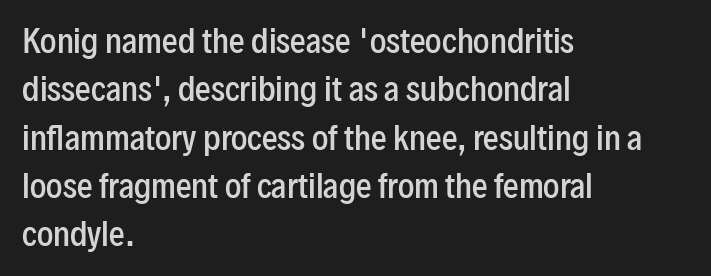
{"serif": "no", "italic": "no", "bold": "semi", "weight": "semibold", "width": "condensed", "stroke_contrast": "low", "x_height": "medium", "monospaced": "no", "underline": "no", "align": "left", "line_spacing": "normal", "line_spacing_ratio": 1.56, "letter_spacing": "normal", "letter_spacing_em": 0.0, "glyph_px": 31}
